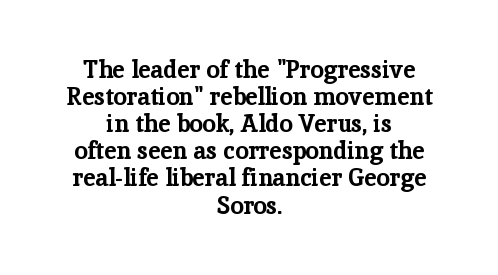
Q: Is the text bold? A: Yes.
Q: Is the text italic (slanted)? A: No, it is upright.
Q: Is the text underlined? A: No.
Q: How is the paragraph aligned? A: Centered.
Q: Is the spacing between letters normal or unusually wide? A: Normal.
Q: Is the spacing between lines tight, normal or loose? A: Tight.
